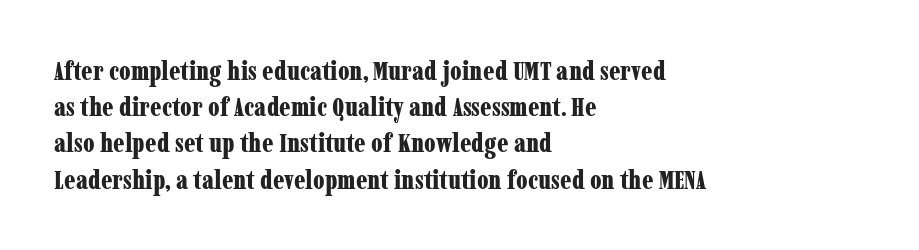
Does the weight exceed regular? Yes, all the way to bold. Inter-character spacing is left at the font's built-in metrics. If you drew a ruler down the left edge, every line would touch it. Only glyphs here, with clear space below each row. This sample keeps an unexceptional amount of space between lines.
